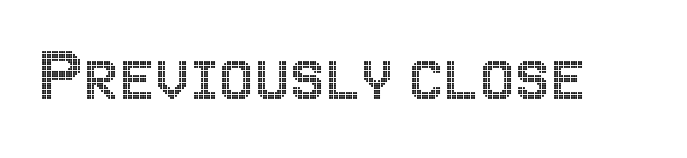
The image shows 79 px condensed type, upright; set normal letter spacing, not underlined; a large x-height.
